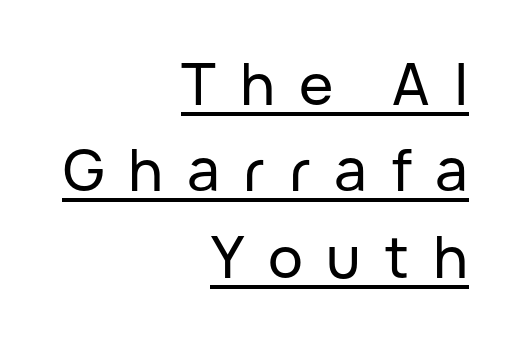
{"serif": "no", "italic": "no", "width": "normal", "stroke_contrast": "low", "x_height": "medium", "monospaced": "no", "underline": "yes", "align": "right", "line_spacing": "normal", "line_spacing_ratio": 1.49, "letter_spacing": "wide", "letter_spacing_em": 0.41, "glyph_px": 58}
